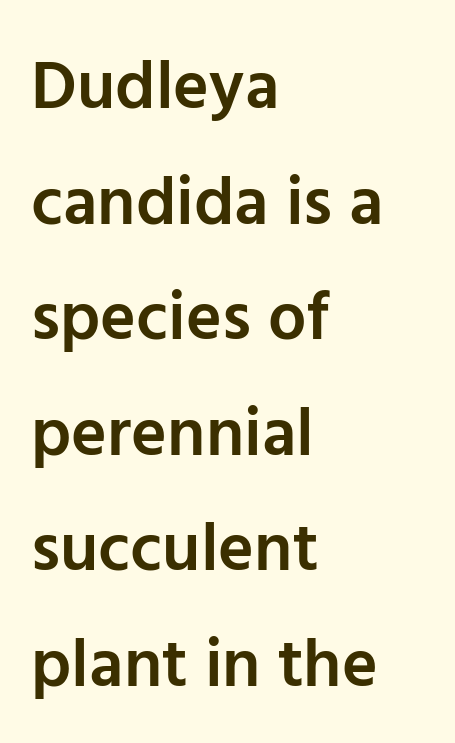
The typography opts for an upright posture over an oblique one. The face used here is a semibold: visibly heavier than regular, lighter than bold. A typesetter would call this leading conventional body-copy spacing. Horizontal alignment here is leftward, the default for most running prose. The rendering shows plain stroke endings on the letterforms — a sans-serif design.
